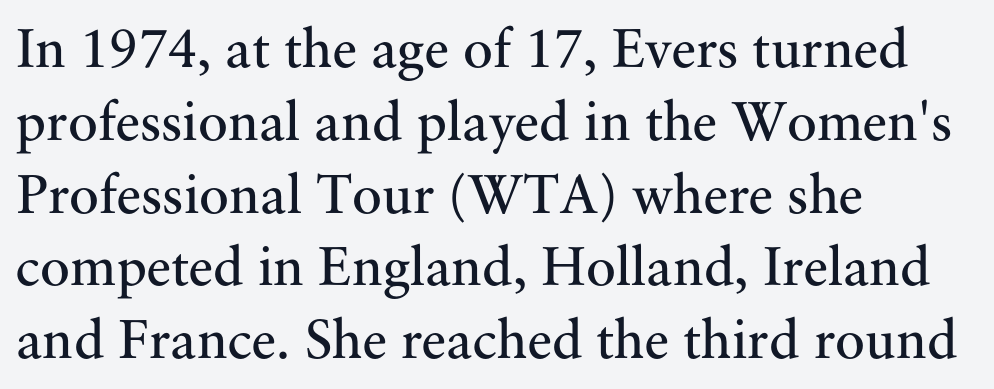
Students, note that the glyphs here touch the page at normal intervals. Where is the straight margin? On the left. Reading down the column, the eye jumps a familiar distance to each next line. These lines are rendered in a variable-pitch font. This is the regular roman posture of the typeface.
